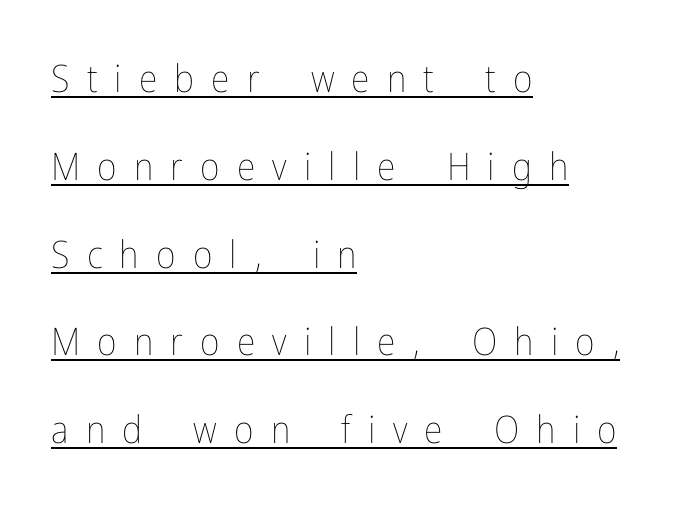
Between one letter and the next there's a generous, obvious gap. The ragged edge is on the right, which tells us the setting is flush left. Weight: regular or lighter. The lettering stays uniformly vertical, giving the passage a roman look. Airy leading.
